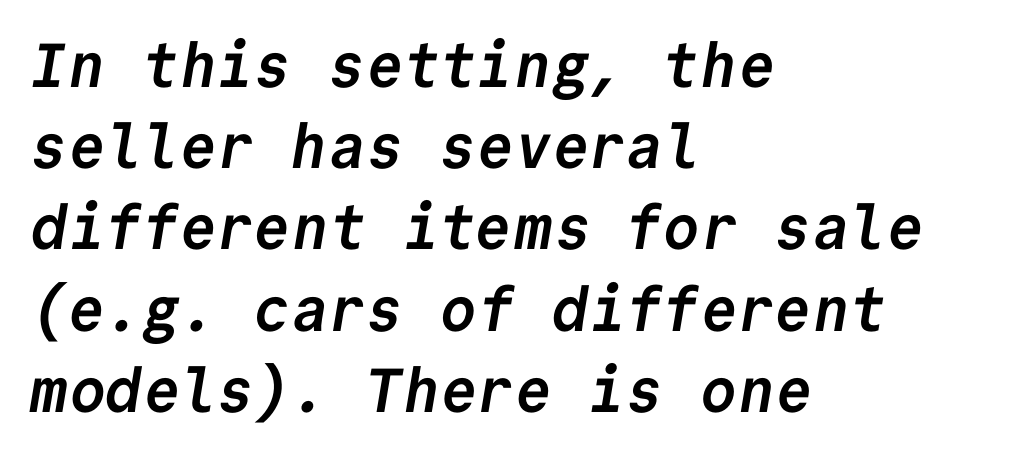
Q: Is the text bold? A: Yes.
Q: Is the typeface a serif or a sans-serif typeface? A: Sans-serif.
Q: Is the text underlined? A: No.
Q: How is the paragraph aligned? A: Left-aligned.
Q: Is the spacing between letters normal or unusually wide? A: Normal.
Q: Is the spacing between lines tight, normal or loose? A: Normal.
Q: Width (condensed, normal, or wide)? A: Normal.
Q: Stroke contrast? A: Low.
Q: x-height? A: Medium.
Q: Monospaced? A: Yes.
